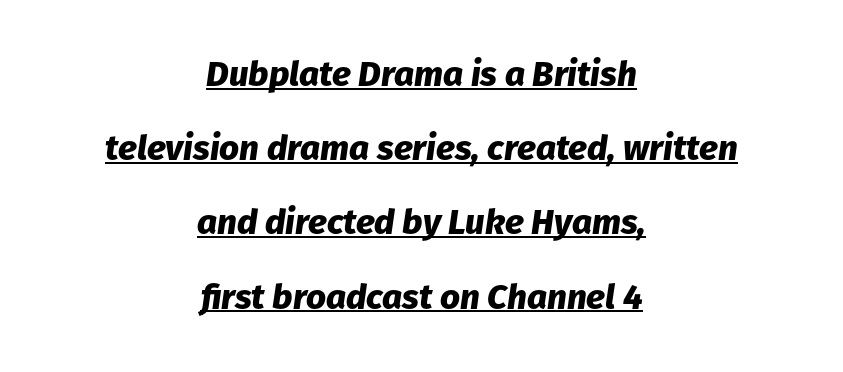
Q: Is the text bold? A: Yes.
Q: Is the text italic (slanted)? A: Yes, it leans right by about 8 degrees.
Q: Is the text underlined? A: Yes.
Q: How is the paragraph aligned? A: Centered.
Q: Is the spacing between letters normal or unusually wide? A: Normal.
Q: Is the spacing between lines tight, normal or loose? A: Loose.
Q: Width (condensed, normal, or wide)? A: Normal.
Q: Stroke contrast? A: Low.
Q: x-height? A: Medium.
Q: Monospaced? A: No.
